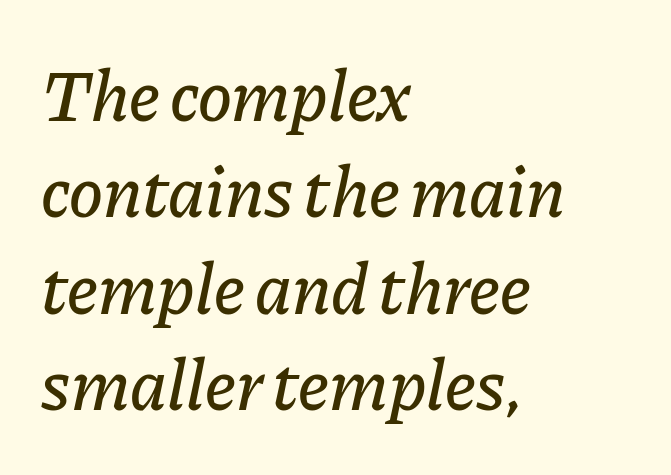
Q: Is the text italic (slanted)? A: Yes, it leans right by about 11 degrees.
Q: Is the text underlined? A: No.
Q: How is the paragraph aligned? A: Left-aligned.
Q: Is the spacing between letters normal or unusually wide? A: Normal.
Q: Is the spacing between lines tight, normal or loose? A: Normal.
Q: Width (condensed, normal, or wide)? A: Normal.
Q: Stroke contrast? A: Low.
Q: x-height? A: Medium.
Q: Monospaced? A: No.
